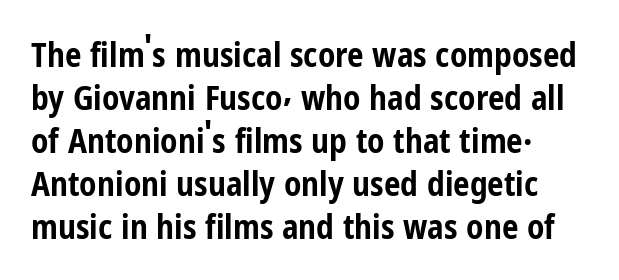
The image shows 33 px bold, condensed sans-serif type, upright; set left-aligned, normal line spacing (1.3x), normal letter spacing, not underlined; low stroke contrast and a medium x-height.
